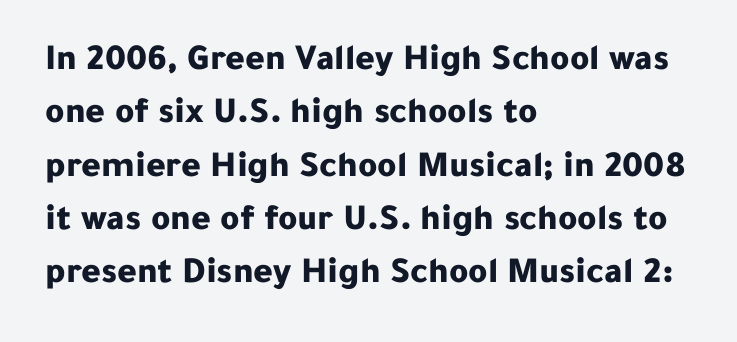
The face used here has the dense, thick strokes of a bold. Check under the words: just untouched page. Caption: multi-line text, flush left, ragged right. The face used here is rendered with its standard letterfit. Spacing verdict: proportional, widths tailored to each character.
